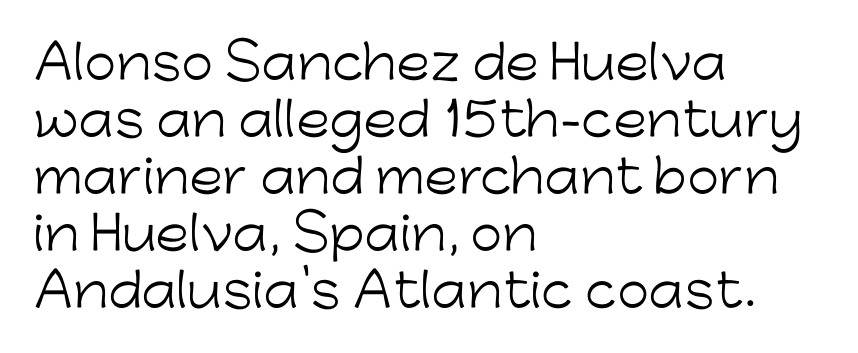
The image shows 46 px light sans-serif type, upright; set left-aligned, line spacing 1.24x, normal letter spacing, not underlined; low stroke contrast and a medium x-height.
